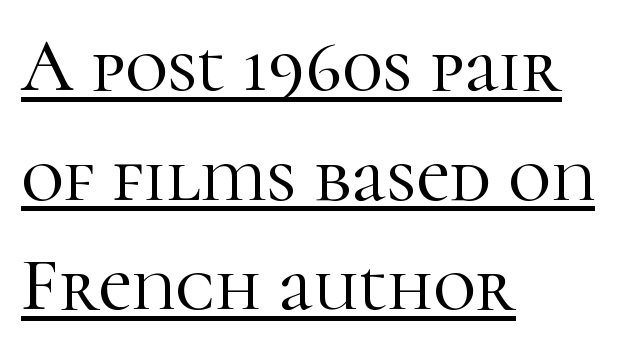
{"serif": "yes", "italic": "no", "width": "normal", "stroke_contrast": "high", "x_height": "medium", "monospaced": "no", "underline": "yes", "align": "left", "line_spacing": "normal", "line_spacing_ratio": 1.48, "letter_spacing": "normal", "letter_spacing_em": 0.0, "glyph_px": 74}
